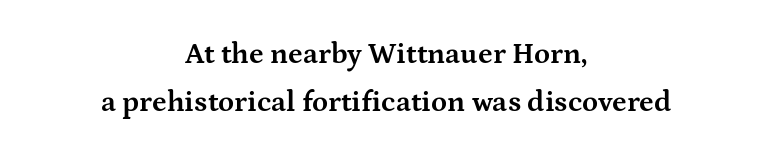
Q: Is the text bold? A: Yes.
Q: Is the text italic (slanted)? A: No, it is upright.
Q: Is the typeface a serif or a sans-serif typeface? A: Serif.
Q: Is the text underlined? A: No.
Q: How is the paragraph aligned? A: Centered.
Q: Is the spacing between letters normal or unusually wide? A: Normal.
Q: Is the spacing between lines tight, normal or loose? A: Normal.
Q: Width (condensed, normal, or wide)? A: Wide.
Q: Stroke contrast? A: Medium.
Q: x-height? A: Medium.
Q: Monospaced? A: No.
